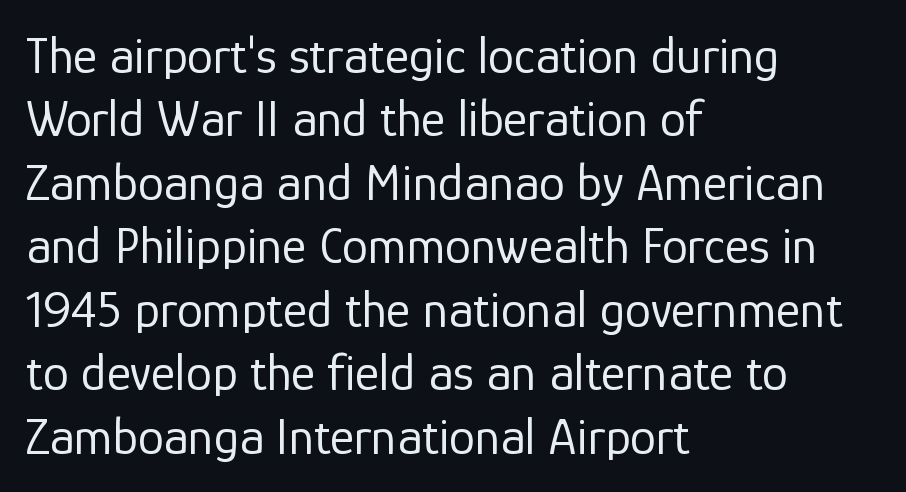
Each letter keeps its own natural width here, so spacing adapts to shape. Rule under the text: the space is simply empty. Weight: in the light-to-regular range. Compared with a centered layout, this one pins lines to the left instead. Posture: straight, roman, zero tilt.
